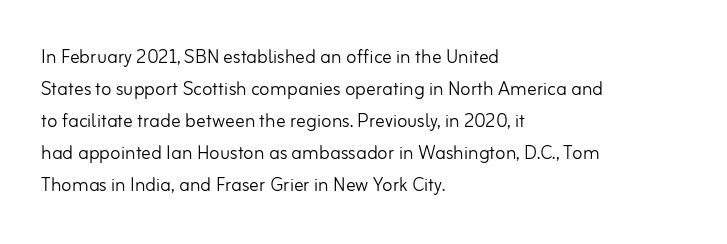
A bare baseline throughout the passage. Does the lettering tilt? It doesn't — this is upright. Leftover space on each line is placed entirely after the last word. Regarding leading, the lines here are spaced in the standard way. Inter-character spacing is left at the font's built-in metrics. Compared with a typical body face, this is equally light or lighter still.
